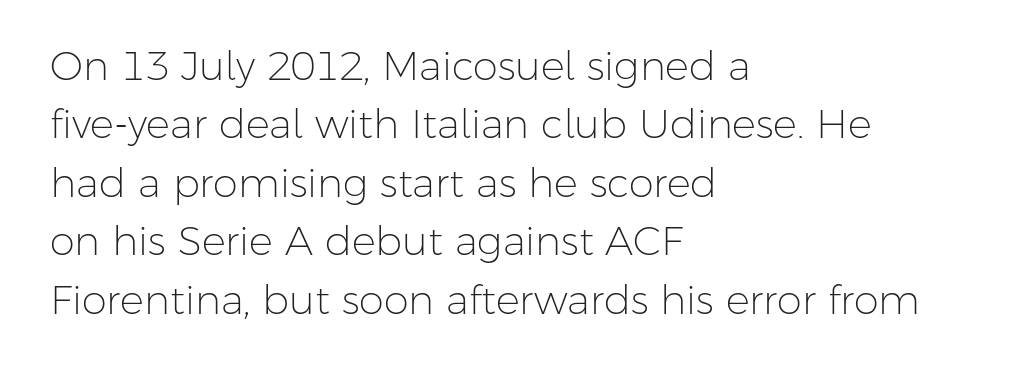
Q: Is the text bold? A: No.
Q: Is the text italic (slanted)? A: No, it is upright.
Q: Is the typeface a serif or a sans-serif typeface? A: Sans-serif.
Q: Is the text underlined? A: No.
Q: How is the paragraph aligned? A: Left-aligned.
Q: Is the spacing between letters normal or unusually wide? A: Normal.
Q: Is the spacing between lines tight, normal or loose? A: Normal.
Q: Width (condensed, normal, or wide)? A: Normal.
Q: Stroke contrast? A: Low.
Q: x-height? A: Medium.
Q: Monospaced? A: No.
